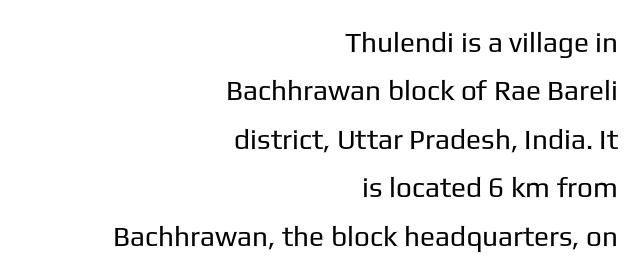
Is this a fixed-width face? No — the glyphs have proportional, varying widths. Heft: none added — not bold. These lines stack with their right ends in a neat column. The space directly below the letters is spotless. Examine the stroke ends and you'll find no serifs. The passage shown has conventional tracking throughout.
